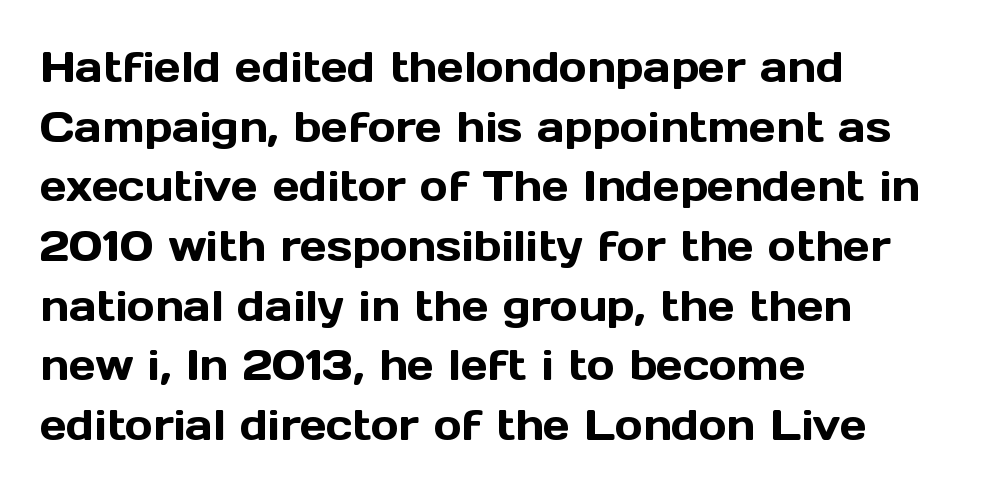
Q: Is the text italic (slanted)? A: No, it is upright.
Q: Is the typeface a serif or a sans-serif typeface? A: Sans-serif.
Q: Is the text underlined? A: No.
Q: How is the paragraph aligned? A: Left-aligned.
Q: Is the spacing between letters normal or unusually wide? A: Normal.
Q: Is the spacing between lines tight, normal or loose? A: Normal.
Q: Width (condensed, normal, or wide)? A: Normal.
Q: x-height? A: Medium.
Q: Monospaced? A: No.
